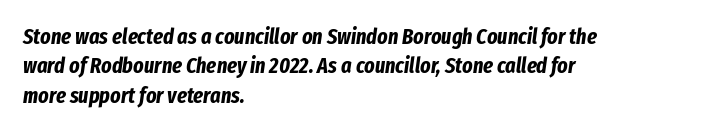
{"italic": "yes", "lean": "right", "slant_degrees": 8, "bold": "yes", "underline": "no", "align": "left", "line_spacing": "normal", "line_spacing_ratio": 1.34, "letter_spacing": "normal", "letter_spacing_em": 0.0, "glyph_px": 22}
